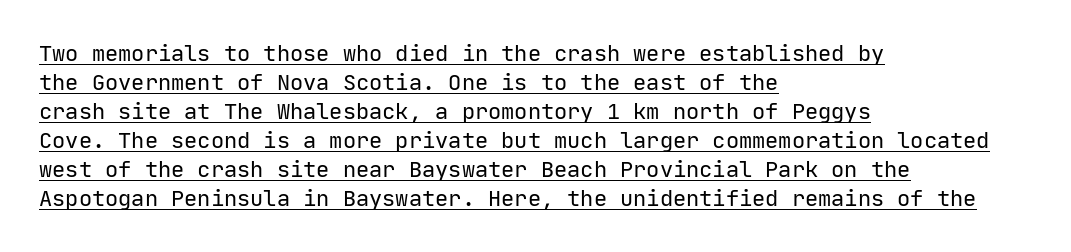
{"italic": "no", "bold": "no", "underline": "yes", "align": "left", "line_spacing": "normal", "line_spacing_ratio": 1.32, "letter_spacing": "normal", "letter_spacing_em": 0.0, "glyph_px": 22}
